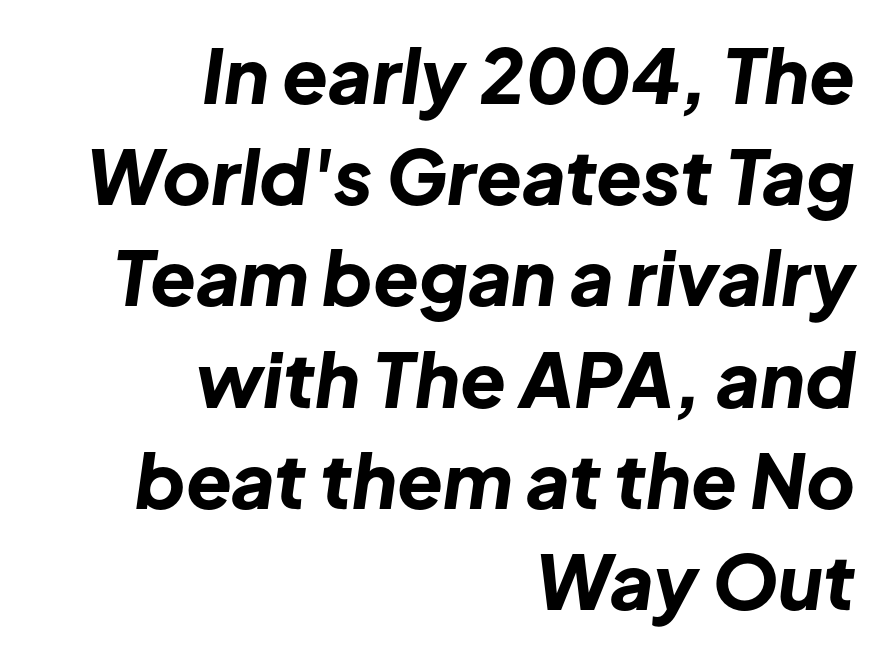
The image shows 75 px bold type, italic (leaning right); set right-aligned, normal line spacing (1.35x), normal letter spacing, not underlined; low stroke contrast and a medium x-height.
